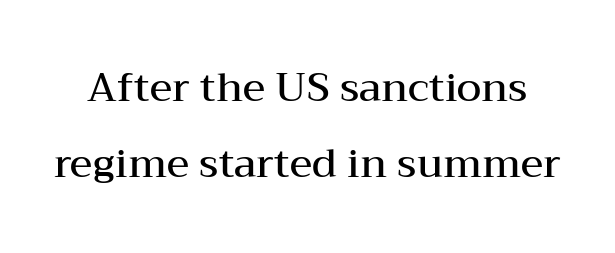
The image shows 40 px semibold, wide serif type, upright; set loose line spacing (1.91x), normal letter spacing, not underlined; medium stroke contrast and a medium x-height.
